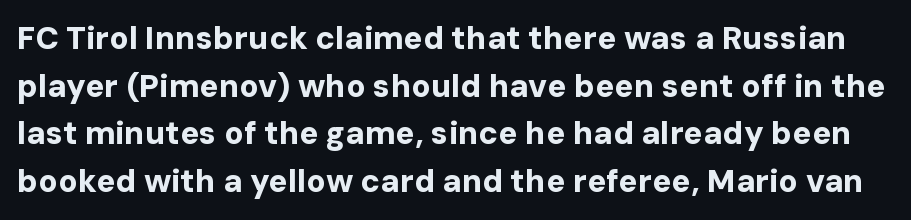
{"serif": "no", "italic": "no", "bold": "yes", "weight": "bold", "width": "normal", "stroke_contrast": "low", "x_height": "medium", "monospaced": "no", "underline": "no", "line_spacing": "normal", "line_spacing_ratio": 1.49, "letter_spacing": "normal", "letter_spacing_em": 0.0, "glyph_px": 32}
